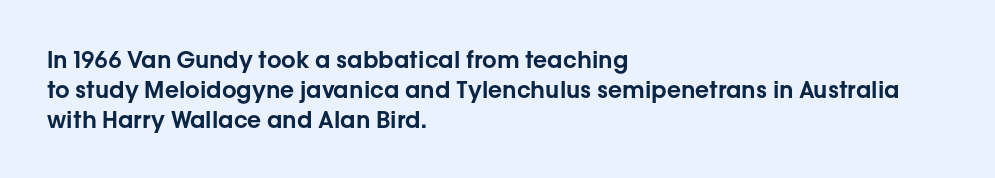
{"italic": "no", "underline": "no", "align": "left", "line_spacing": "normal", "line_spacing_ratio": 1.3, "letter_spacing": "normal", "letter_spacing_em": 0.0, "glyph_px": 23}
